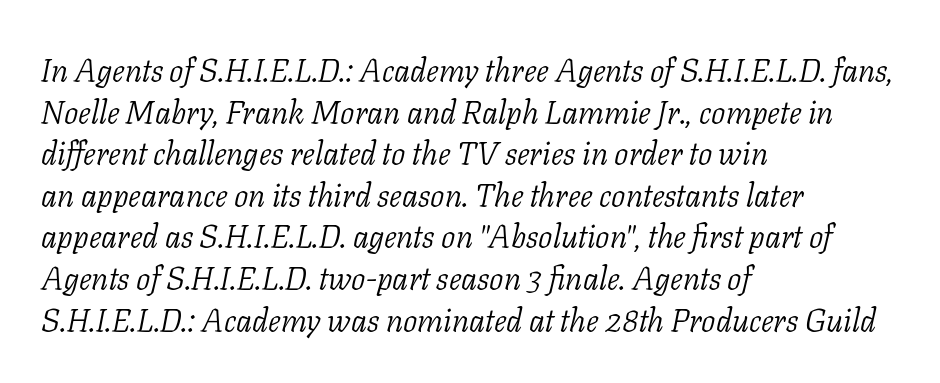
{"serif": "yes", "italic": "yes", "lean": "right", "slant_degrees": 11, "bold": "no", "weight": "light", "width": "normal", "stroke_contrast": "low", "x_height": "medium", "monospaced": "no", "underline": "no", "align": "left", "line_spacing": "normal", "line_spacing_ratio": 1.3, "letter_spacing": "normal", "letter_spacing_em": 0.0, "glyph_px": 32}
